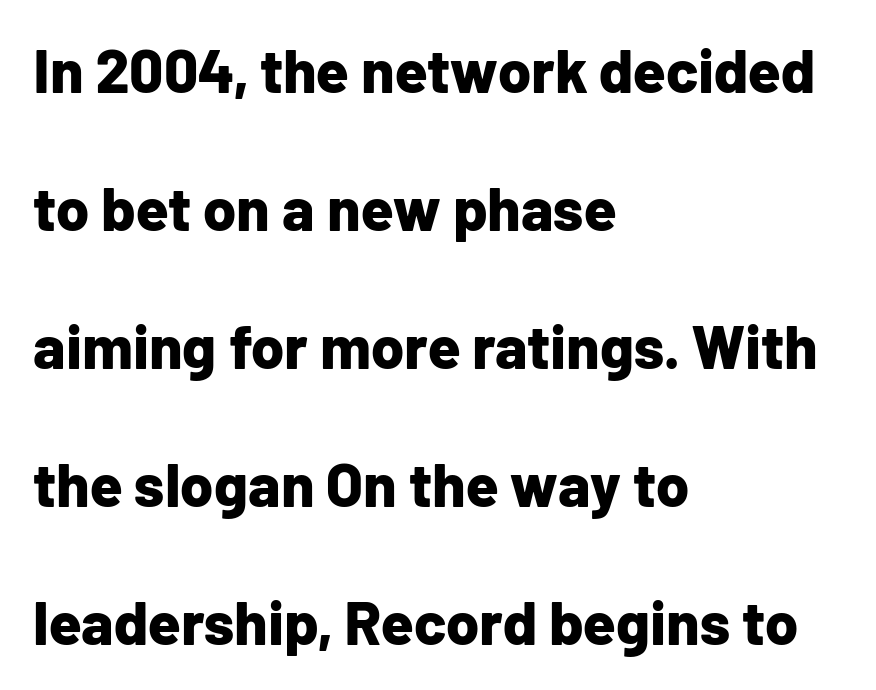
Q: Is the text bold? A: Yes.
Q: Is the text italic (slanted)? A: No, it is upright.
Q: Is the typeface a serif or a sans-serif typeface? A: Sans-serif.
Q: Is the text underlined? A: No.
Q: How is the paragraph aligned? A: Left-aligned.
Q: Is the spacing between letters normal or unusually wide? A: Normal.
Q: Is the spacing between lines tight, normal or loose? A: Loose.
Q: Width (condensed, normal, or wide)? A: Normal.
Q: Stroke contrast? A: Low.
Q: x-height? A: Medium.
Q: Monospaced? A: No.
